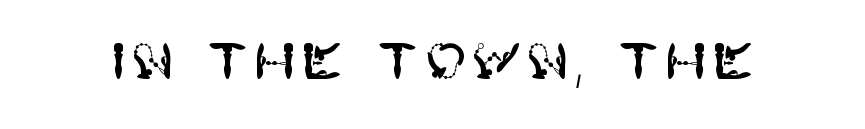
Q: Is the text italic (slanted)? A: No, it is upright.
Q: Is the typeface a serif or a sans-serif typeface? A: Sans-serif.
Q: Is the text underlined? A: No.
Q: Width (condensed, normal, or wide)? A: Normal.
Q: Stroke contrast? A: High.
Q: x-height? A: Large.
